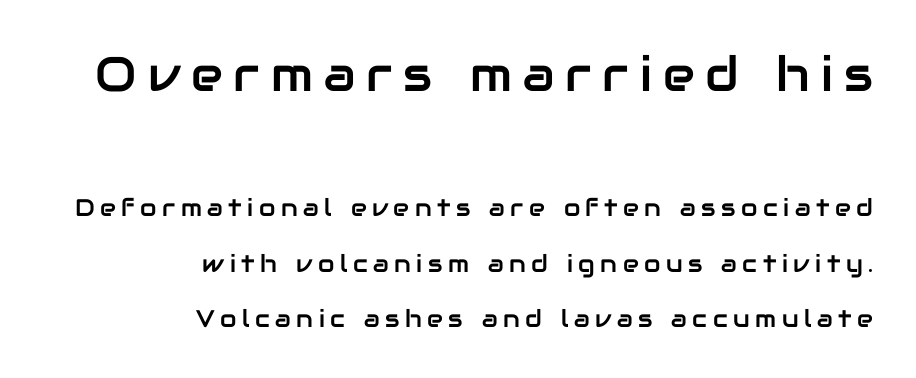
The image shows 48 px sans-serif type, upright; set right-aligned, loose line spacing (2.31x), unusually wide letter spacing (+0.23 em), not underlined; the first (top) block is 2.0x larger; low stroke contrast and a medium x-height.
